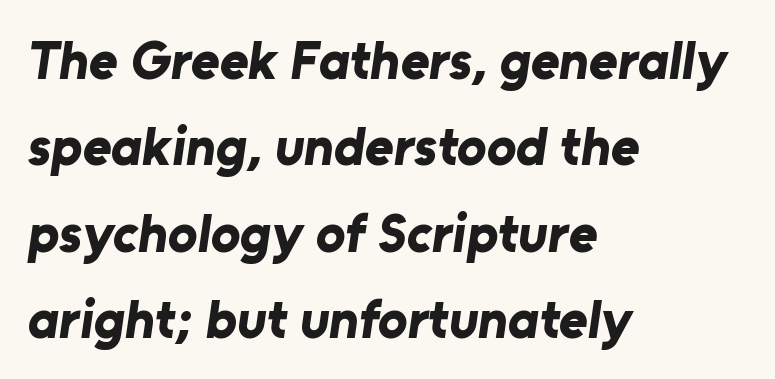
The image shows 55 px bold sans-serif type; set left-aligned, normal line spacing (1.57x), normal letter spacing, not underlined; low stroke contrast and a medium x-height.
